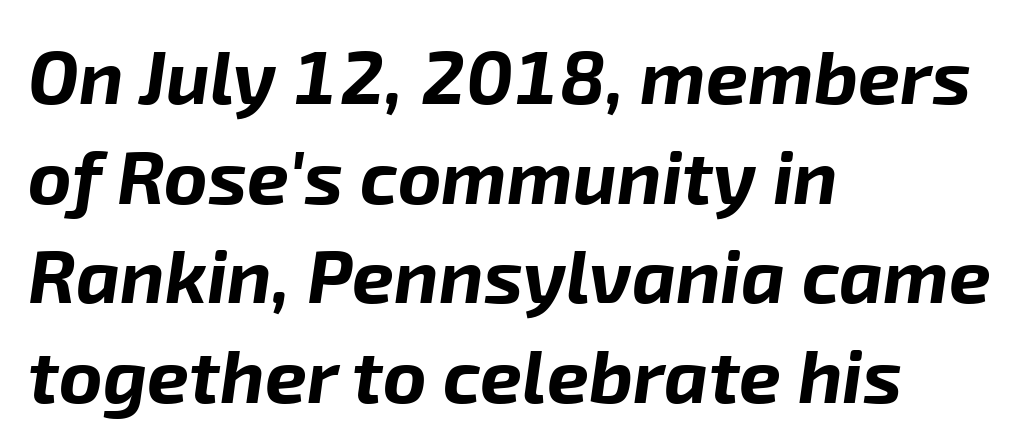
Q: Is the text bold? A: Yes.
Q: Is the text italic (slanted)? A: Yes, it leans right by about 8 degrees.
Q: Is the text underlined? A: No.
Q: How is the paragraph aligned? A: Left-aligned.
Q: Is the spacing between letters normal or unusually wide? A: Normal.
Q: Is the spacing between lines tight, normal or loose? A: Normal.
Q: Width (condensed, normal, or wide)? A: Normal.
Q: Stroke contrast? A: Low.
Q: x-height? A: Medium.
Q: Monospaced? A: No.
